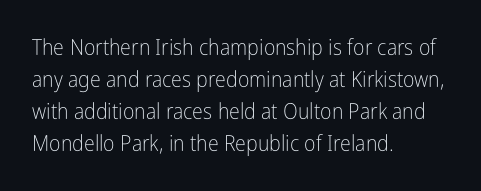
Q: Is the text bold? A: No.
Q: Is the text italic (slanted)? A: No, it is upright.
Q: Is the text underlined? A: No.
Q: How is the paragraph aligned? A: Left-aligned.
Q: Is the spacing between letters normal or unusually wide? A: Normal.
Q: Is the spacing between lines tight, normal or loose? A: Normal.
